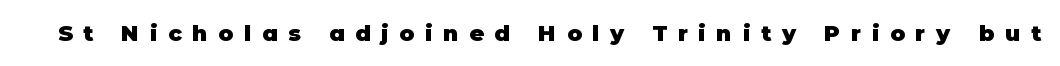
The foot of each line stays bare and open. What stands out about the letter spacing? Its width — letters are far apart. Nope, not italic — everything's standing straight. Its strokes are broad and dark, the hallmark of bold type.
